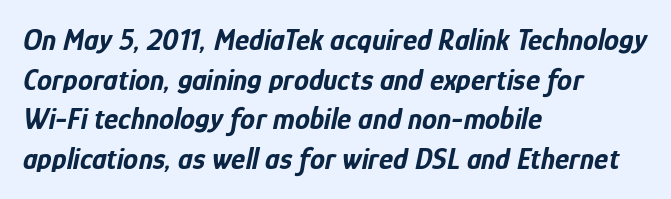
The image shows 30 px bold, condensed type, italic (leaning right); set left-aligned, normal line spacing (1.32x), normal letter spacing, not underlined; low stroke contrast and a medium x-height.
